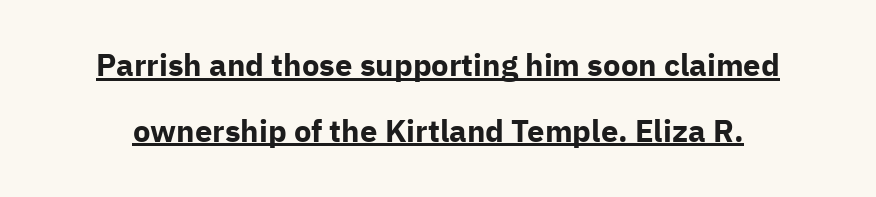
{"serif": "no", "italic": "no", "bold": "yes", "weight": "bold", "width": "normal", "stroke_contrast": "low", "x_height": "medium", "monospaced": "no", "underline": "yes", "line_spacing": "loose", "line_spacing_ratio": 2.12, "letter_spacing": "normal", "letter_spacing_em": 0.0, "glyph_px": 31}
